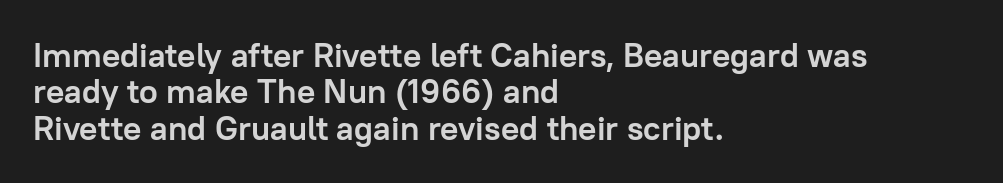
The image shows 34 px semibold sans-serif type, upright; set left-aligned, tight line spacing (1.07x), normal letter spacing, not underlined; low stroke contrast and a medium x-height.
